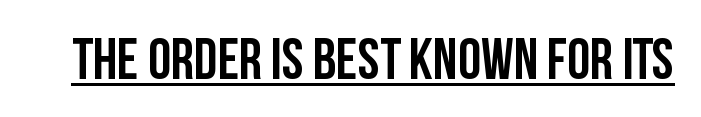
Looks like someone drew a line under every word here. The lettering stays uniformly vertical, giving the passage a roman look. Do the characters align in a grid? No, the font is proportional. Honestly, the letter spacing is just normal — you wouldn't notice it. The type family on display is of the sans-serif kind. Heavy, bold letterforms.
